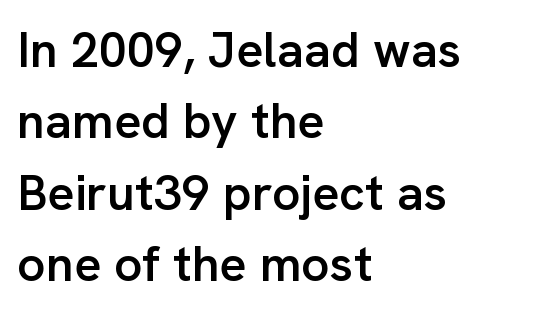
The image shows 50 px semibold sans-serif type, upright; set left-aligned, normal line spacing (1.43x), normal letter spacing, not underlined; low stroke contrast and a medium x-height.
